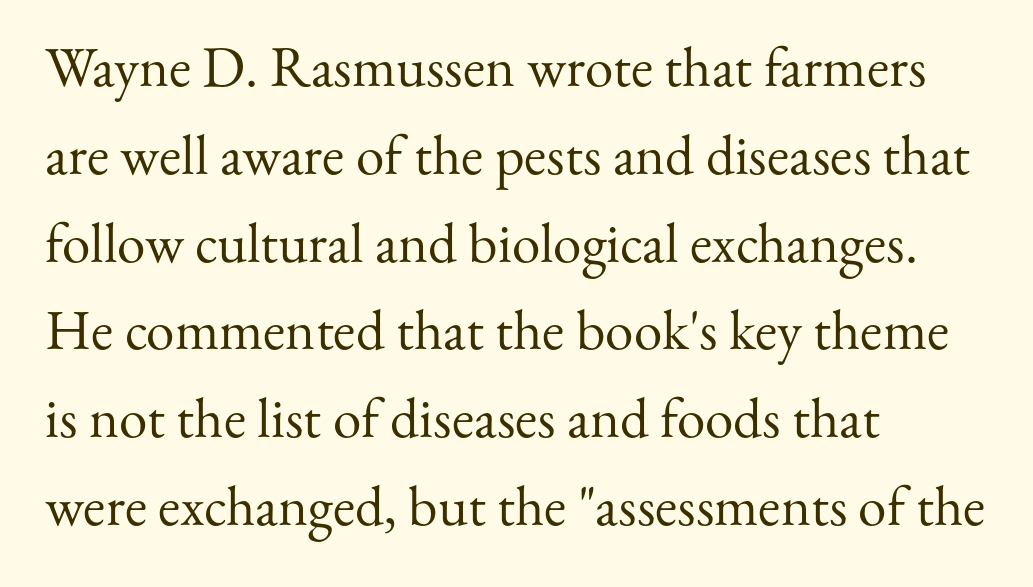
{"serif": "yes", "italic": "no", "bold": "no", "weight": "regular", "width": "normal", "stroke_contrast": "medium", "x_height": "small", "monospaced": "no", "underline": "no", "align": "left", "line_spacing": "normal", "line_spacing_ratio": 1.54, "letter_spacing": "normal", "letter_spacing_em": 0.0, "glyph_px": 57}
